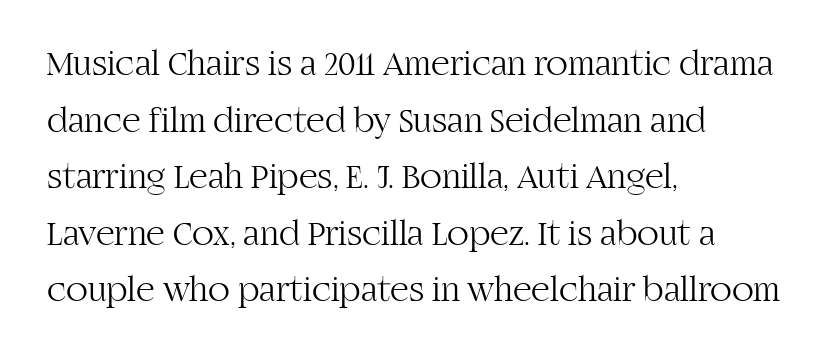
{"serif": "yes", "italic": "no", "bold": "no", "weight": "light", "width": "normal", "stroke_contrast": "high", "x_height": "large", "monospaced": "no", "underline": "no", "align": "left", "line_spacing": "normal", "line_spacing_ratio": 1.57, "letter_spacing": "normal", "letter_spacing_em": 0.0, "glyph_px": 36}
